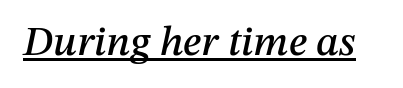
Q: Is the text italic (slanted)? A: Yes, it leans right by about 12 degrees.
Q: Is the text underlined? A: Yes.
Q: Is the spacing between letters normal or unusually wide? A: Normal.
Q: Width (condensed, normal, or wide)? A: Normal.
Q: Stroke contrast? A: Medium.
Q: x-height? A: Medium.
Q: Monospaced? A: No.
